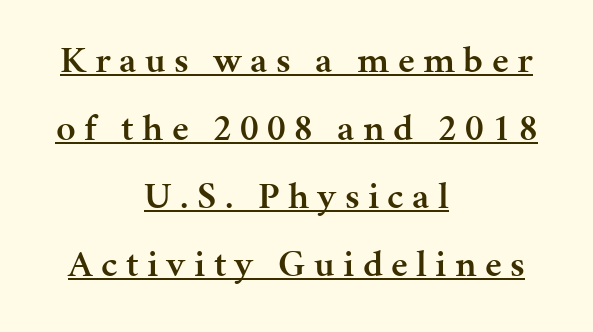
{"serif": "yes", "italic": "no", "bold": "semi", "weight": "semibold", "width": "normal", "stroke_contrast": "medium", "x_height": "medium", "monospaced": "no", "underline": "yes", "align": "center", "line_spacing_ratio": 1.79, "letter_spacing": "wide", "letter_spacing_em": 0.22, "glyph_px": 38}
